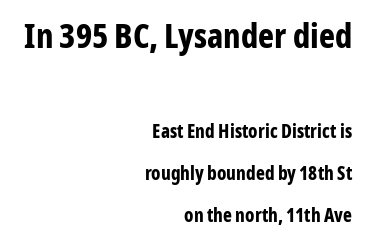
The image shows 34 px bold, condensed sans-serif type, upright; set right-aligned, loose line spacing (2.22x), normal letter spacing, not underlined; the first (top) block is 1.79x larger; low stroke contrast and a medium x-height.
